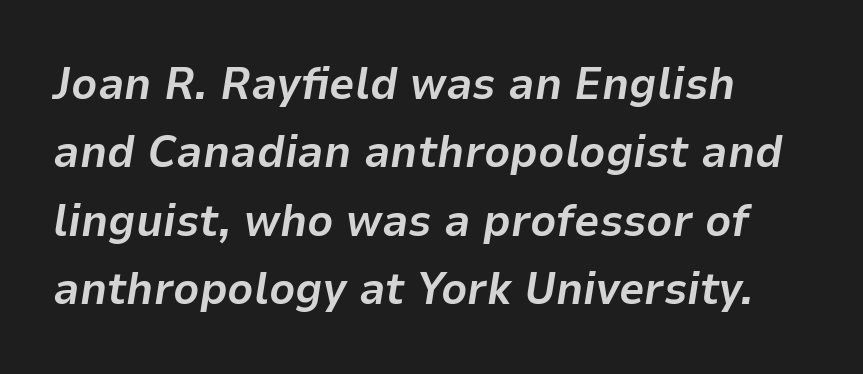
Here the glyphs are tracked normally, forming tight word shapes. Bare-footed words on every line. A typesetter would call this proportional, since set widths differ per character. In terms of weight, the rendering is a true, heavy bold. When letters slant like this, we call the style italic. Students, observe: this is what conventionally led text looks like.
